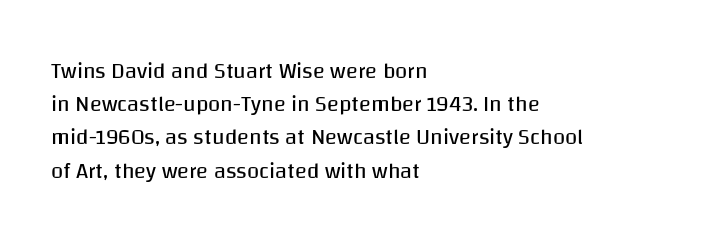
Q: Is the text bold? A: No.
Q: Is the text italic (slanted)? A: No, it is upright.
Q: Is the text underlined? A: No.
Q: How is the paragraph aligned? A: Left-aligned.
Q: Is the spacing between letters normal or unusually wide? A: Normal.
Q: Is the spacing between lines tight, normal or loose? A: Normal.
